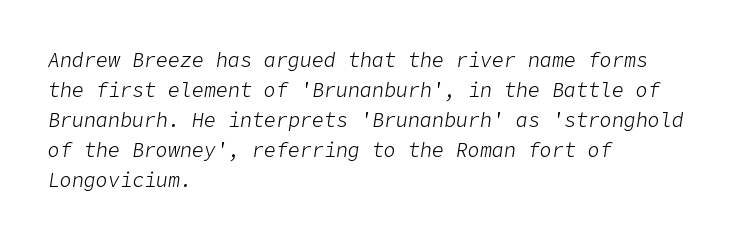
The image shows 20 px text type, italic (leaning right); set left-aligned, normal line spacing (1.5x), normal letter spacing, not underlined.
